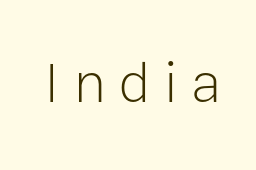
Q: Is the text bold? A: No.
Q: Is the text italic (slanted)? A: No, it is upright.
Q: Is the typeface a serif or a sans-serif typeface? A: Sans-serif.
Q: Is the text underlined? A: No.
Q: Is the spacing between letters normal or unusually wide? A: Unusually wide.
Q: Width (condensed, normal, or wide)? A: Normal.
Q: Stroke contrast? A: Low.
Q: x-height? A: Medium.
Q: Monospaced? A: No.
